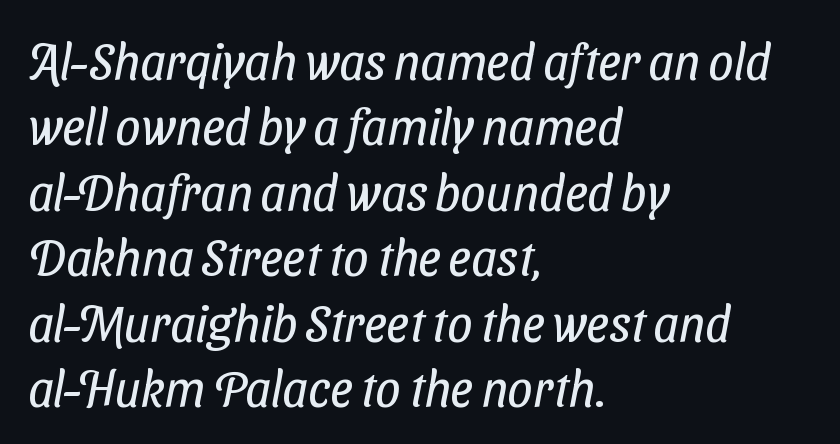
The image shows 50 px regular-weight, condensed sans-serif type; set left-aligned, normal line spacing (1.31x), normal letter spacing, not underlined; low stroke contrast and a medium x-height.
